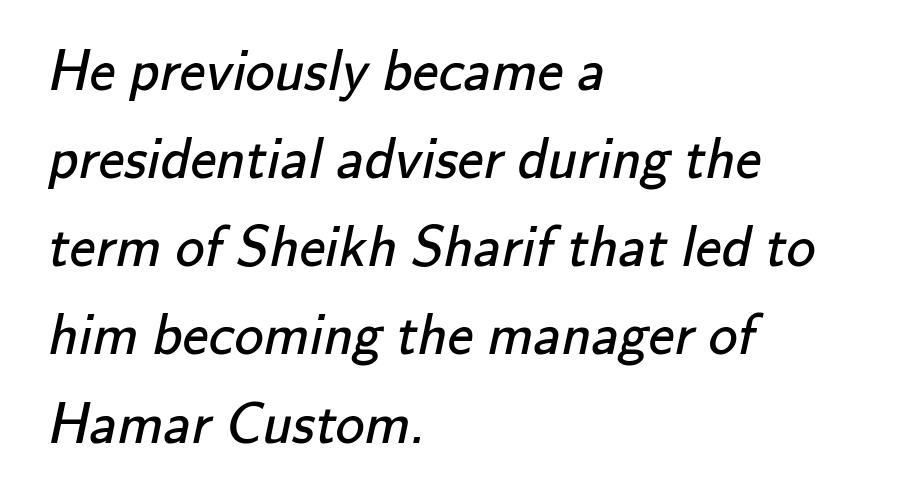
Q: Is the text bold? A: No.
Q: Is the typeface a serif or a sans-serif typeface? A: Sans-serif.
Q: Is the text underlined? A: No.
Q: How is the paragraph aligned? A: Left-aligned.
Q: Is the spacing between letters normal or unusually wide? A: Normal.
Q: Is the spacing between lines tight, normal or loose? A: Normal.
Q: Width (condensed, normal, or wide)? A: Normal.
Q: Stroke contrast? A: Low.
Q: x-height? A: Small.
Q: Monospaced? A: No.
